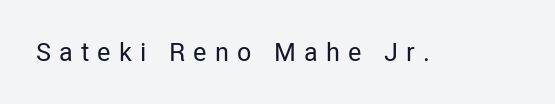
This is the regular roman posture of the typeface. The line texture is sparse and dotted thanks to wide tracking. Nobody drew a line under any word here.
